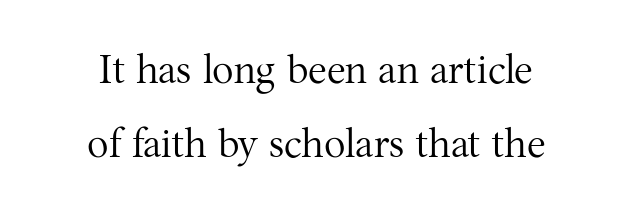
The image shows 40 px regular-weight serif type, upright; set line spacing 1.85x, normal letter spacing, not underlined; medium stroke contrast and a medium x-height.
